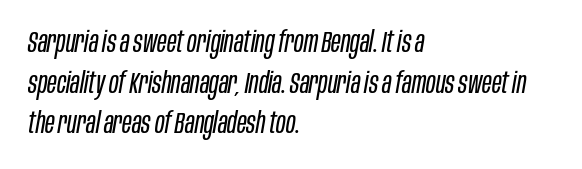
The letters advance in unequal steps, a hallmark of proportional type. Observe the ordinary spacing: letters are neighbours, not strangers. The glyphs are unaccompanied by any horizontal stroke below them. An italicized treatment has been applied to the whole sample. Regarding leading, the lines here are spaced in the standard way. The letters look calm and open, with moderate or lighter stems.
